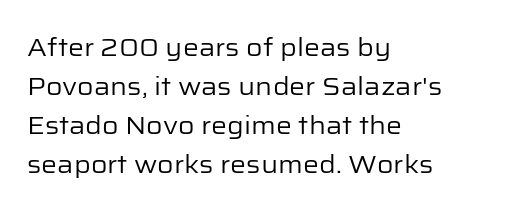
The space between consecutive lines is moderate. In terms of letterspacing, this is plain default setting. This rendering features lettering with no underline. Is the stroke heavy? The answer is a plain regular-or-lighter.
